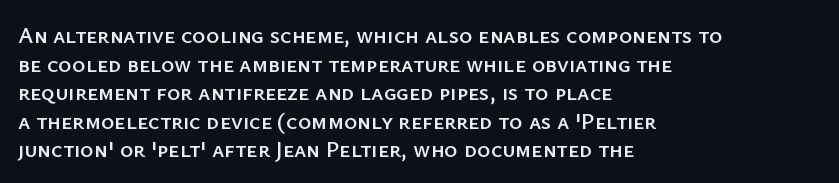
{"italic": "no", "underline": "no", "align": "left", "line_spacing_ratio": 1.24, "letter_spacing": "normal", "letter_spacing_em": 0.0, "glyph_px": 23}
